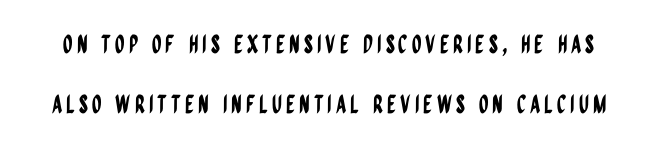
{"italic": "no", "underline": "no", "line_spacing": "loose", "line_spacing_ratio": 2.42, "glyph_px": 25}
